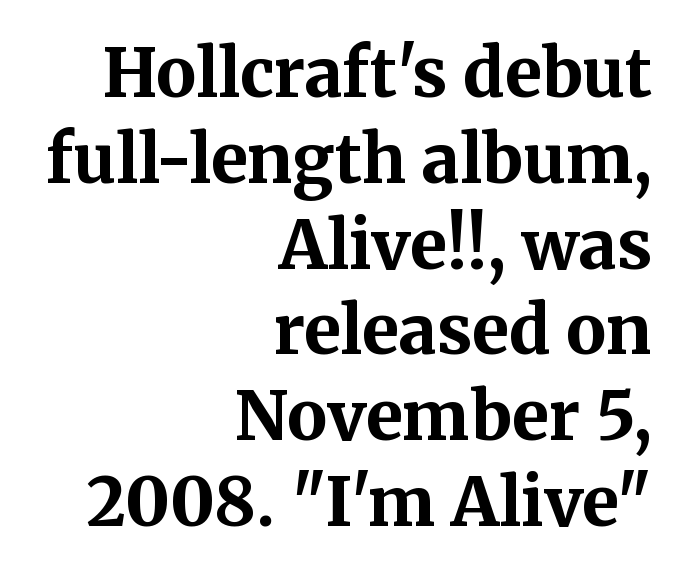
Q: Is the text bold? A: Yes.
Q: Is the text italic (slanted)? A: No, it is upright.
Q: Is the typeface a serif or a sans-serif typeface? A: Serif.
Q: Is the text underlined? A: No.
Q: How is the paragraph aligned? A: Right-aligned.
Q: Is the spacing between letters normal or unusually wide? A: Normal.
Q: Is the spacing between lines tight, normal or loose? A: Normal.
Q: Width (condensed, normal, or wide)? A: Normal.
Q: Stroke contrast? A: Medium.
Q: x-height? A: Medium.
Q: Monospaced? A: No.
